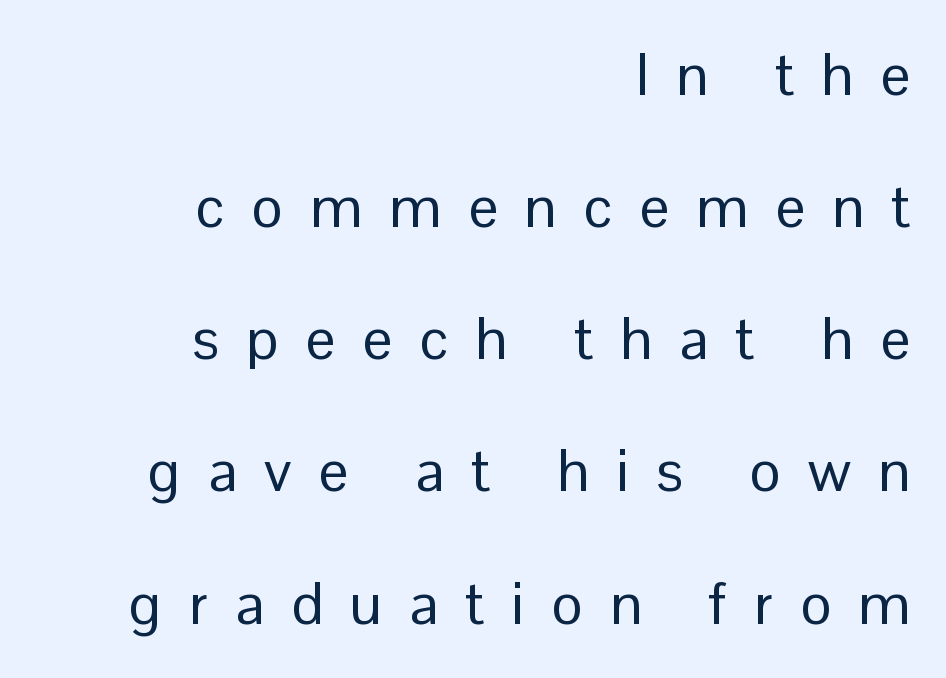
Each letter's strokes conclude bluntly, with no projecting serifs. Looks like regular typesetting: each glyph gets only the width it needs. The gap between lines stays unmarked. This reads as an unemphasized weight, regular at the heaviest.
